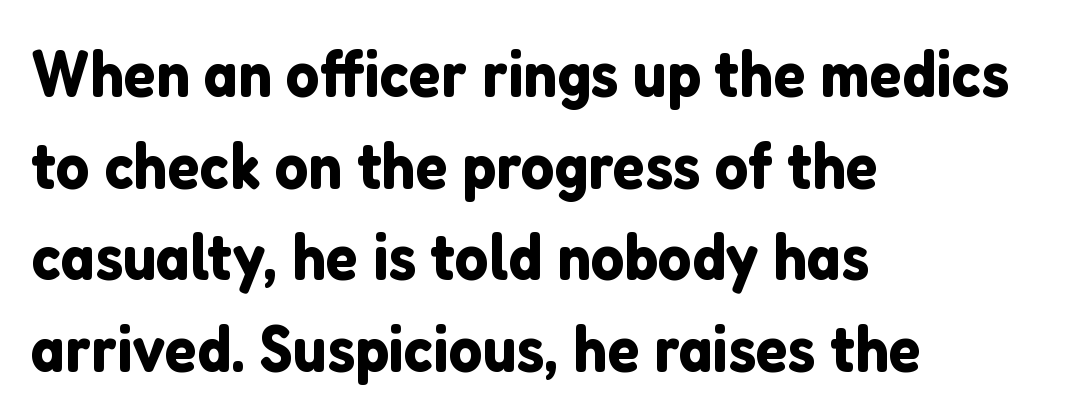
The image shows 66 px sans-serif type, upright; set left-aligned, normal line spacing (1.39x), normal letter spacing, not underlined; low stroke contrast and a medium x-height.
